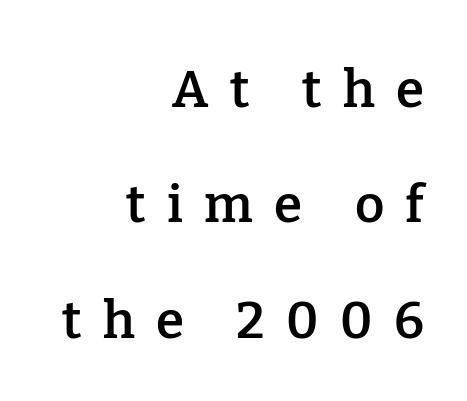
The image shows 51 px semibold serif type, upright; set right-aligned, loose line spacing (2.26x), unusually wide letter spacing (+0.42 em), not underlined; low stroke contrast and a medium x-height.
